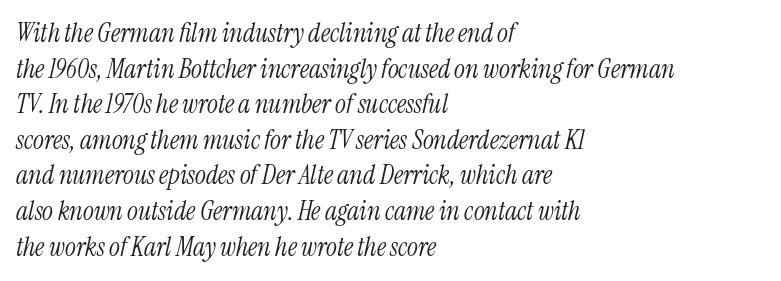
Whoever set this chose a conventional vertical rhythm. The rendering anchors every line to the left-hand side. Plain, unruled lines of type. The letterforms sit shoulder to shoulder at normal distance. This reads as an unemphasized weight, regular at the heaviest. Style check: oblique.
